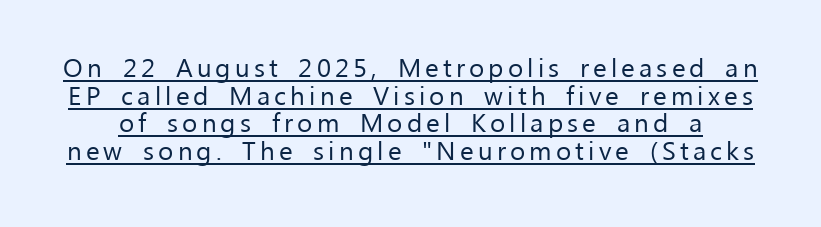
Summary of vertical rhythm: compact, with narrow interline spacing. Nope, not italic — everything's standing straight. What decoration does the sample have? An underline. The typeface has the unassuming heft of standard copy or less.
